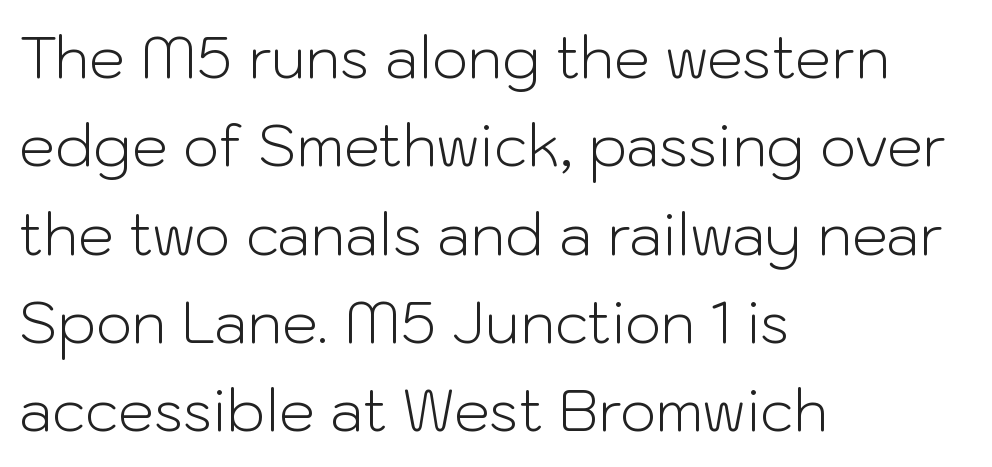
This block has exactly the height ordinary leading produces. Proportional: the letters do not fall into vertical columns. Check the space under the baseline: it is left empty. Honestly, the letter spacing is just normal — you wouldn't notice it. The rendering anchors every line to the left-hand side.
